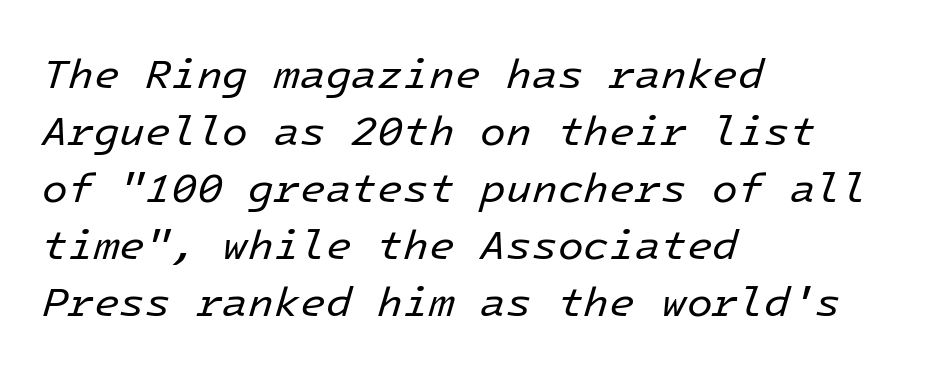
Q: Is the text bold? A: No.
Q: Is the text italic (slanted)? A: Yes, it leans right by about 16 degrees.
Q: Is the text underlined? A: No.
Q: How is the paragraph aligned? A: Left-aligned.
Q: Is the spacing between letters normal or unusually wide? A: Normal.
Q: Is the spacing between lines tight, normal or loose? A: Normal.
Q: Width (condensed, normal, or wide)? A: Normal.
Q: Stroke contrast? A: Low.
Q: x-height? A: Medium.
